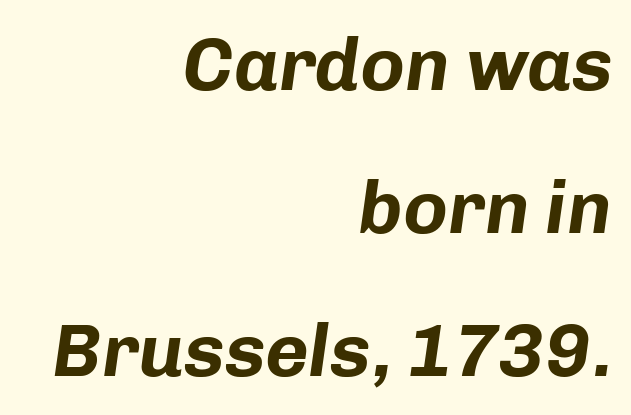
{"italic": "yes", "lean": "right", "slant_degrees": 8, "bold": "yes", "weight": "bold", "width": "normal", "stroke_contrast": "low", "x_height": "medium", "monospaced": "no", "underline": "no", "align": "right", "line_spacing": "loose", "line_spacing_ratio": 1.91, "letter_spacing": "normal", "letter_spacing_em": 0.0, "glyph_px": 75}
